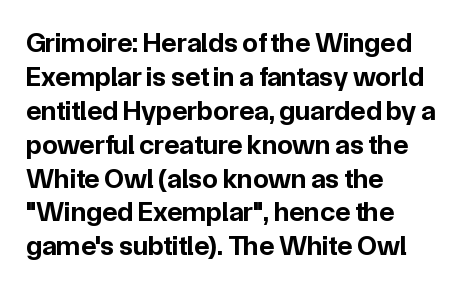
Proportional: the letters do not fall into vertical columns. The type sits square on the baseline with zero lean. Reading down the block, your eye returns to a fixed left position each line. Just letters on the line, the space beneath them empty. Nobody touched the tracking dial on this one.
